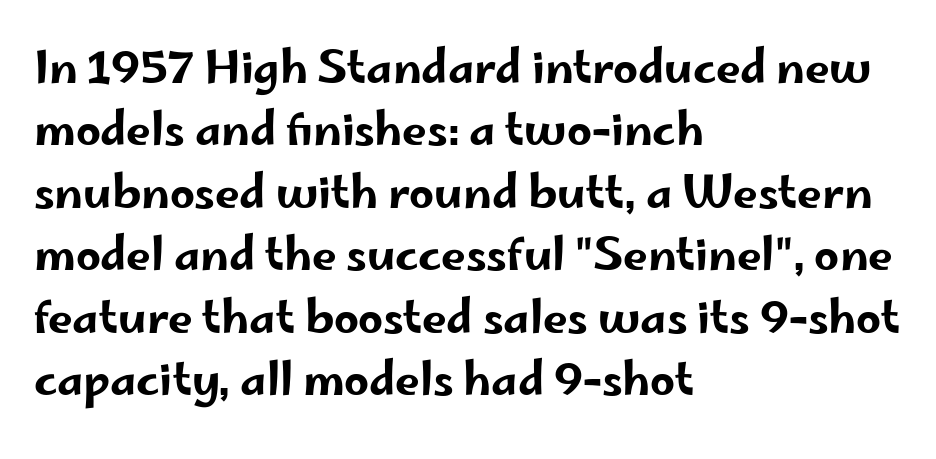
{"serif": "no", "italic": "no", "width": "wide", "stroke_contrast": "low", "x_height": "small", "monospaced": "no", "underline": "no", "align": "left", "line_spacing": "normal", "line_spacing_ratio": 1.42, "letter_spacing": "normal", "letter_spacing_em": 0.0, "glyph_px": 44}
